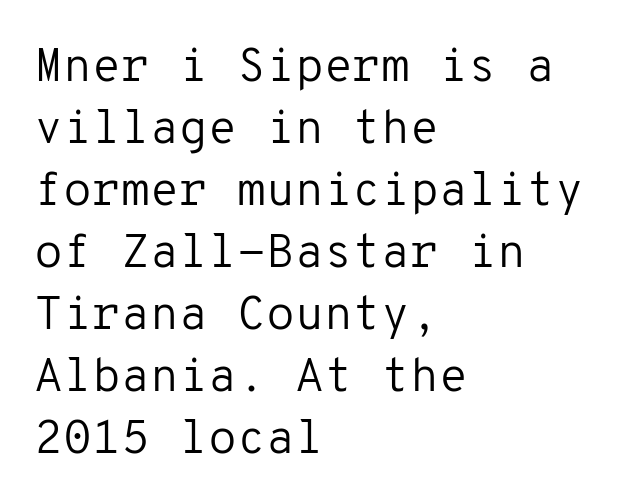
There is no visible air inserted between adjacent glyphs. This sample is left-justified, so line endings fall wherever the words run out. The baseline area is clear. A typesetter would call this leading conventional body-copy spacing.
